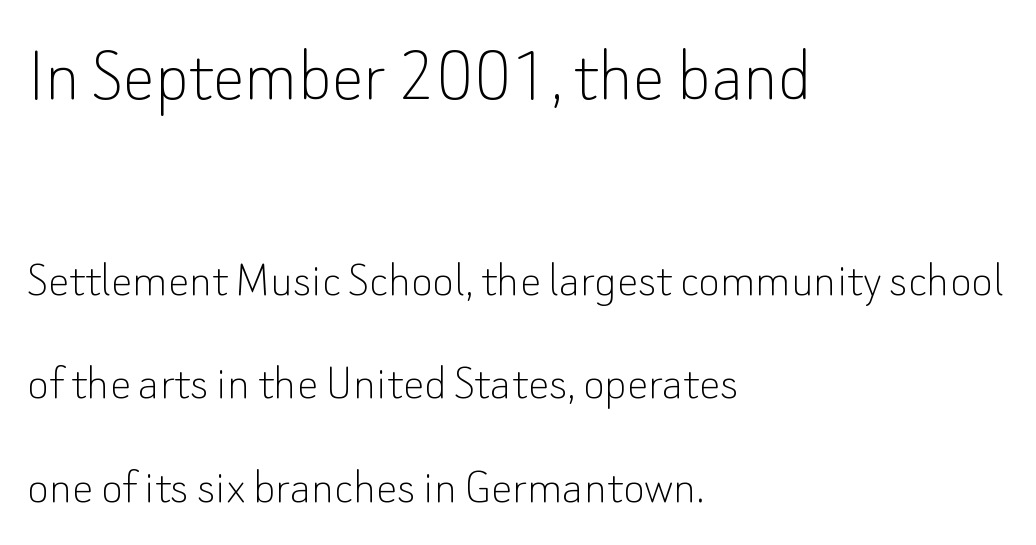
The image shows 80 px thin sans-serif type, upright; set left-aligned, loose line spacing (1.95x), normal letter spacing, not underlined; the first (top) block is 1.51x larger; low stroke contrast and a small x-height.
